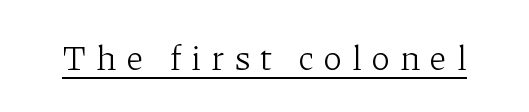
The passage shown is underscored from start to finish. These lines are rendered in a variable-pitch font. Examine the stroke ends and you'll spot serifs. Posture: vertical. No heavy texture on the line: the type isn't bold. Inter-character spacing is expanded well beyond the font's built-in metrics.
